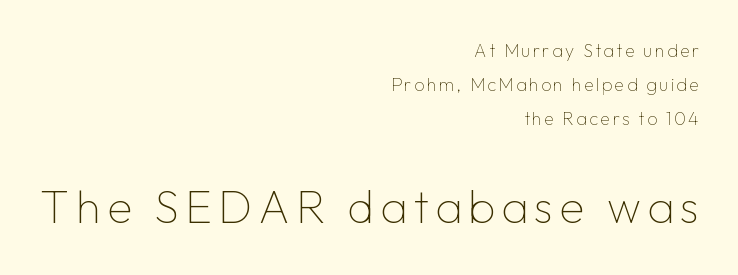
The image shows 46 px thin sans-serif type, upright; set right-aligned, line spacing 1.88x, not underlined; the second (bottom) block is 2.56x larger; low stroke contrast and a medium x-height.
